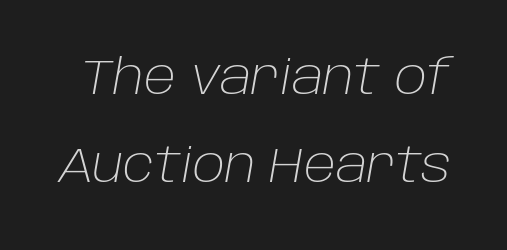
The type is set solid horizontally, with unmodified tracking. Underlining? Definitely not there. Weight: not bold — regular or lighter. When letters slant like this, we call the style italic. Think of a printed novel: that variable character pitch is what you see here.
